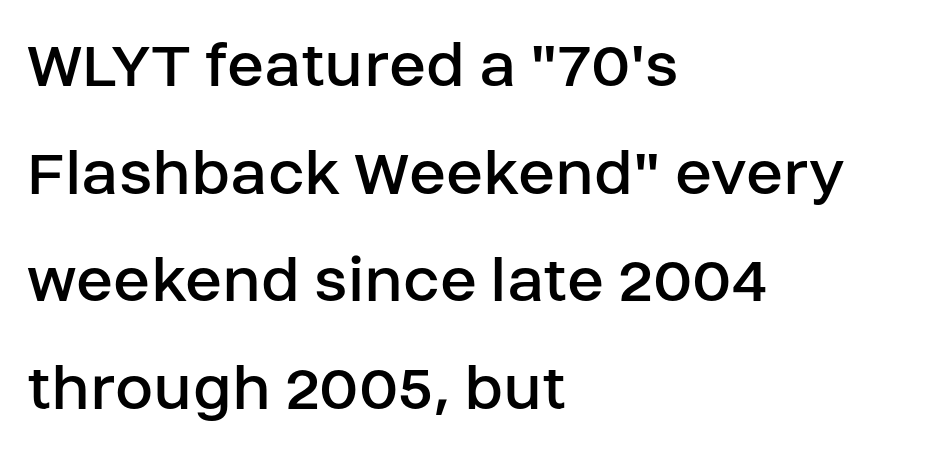
Q: Is the text bold? A: No.
Q: Is the text italic (slanted)? A: No, it is upright.
Q: Is the typeface a serif or a sans-serif typeface? A: Sans-serif.
Q: Is the text underlined? A: No.
Q: How is the paragraph aligned? A: Left-aligned.
Q: Is the spacing between letters normal or unusually wide? A: Normal.
Q: Is the spacing between lines tight, normal or loose? A: Normal.
Q: Width (condensed, normal, or wide)? A: Normal.
Q: Stroke contrast? A: Low.
Q: x-height? A: Large.
Q: Monospaced? A: No.
